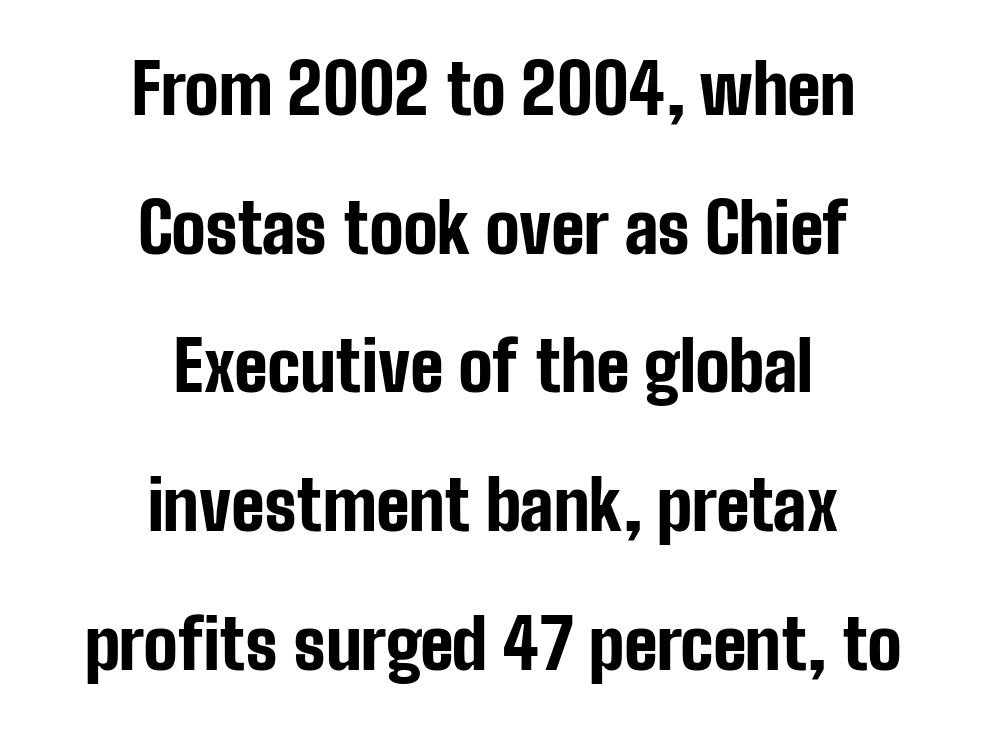
Layout note: lines centered. The passage shown is typed in a proportional face where columns would drift. Quick note: not italic, upright. Each row of text sits above clean, open space.
